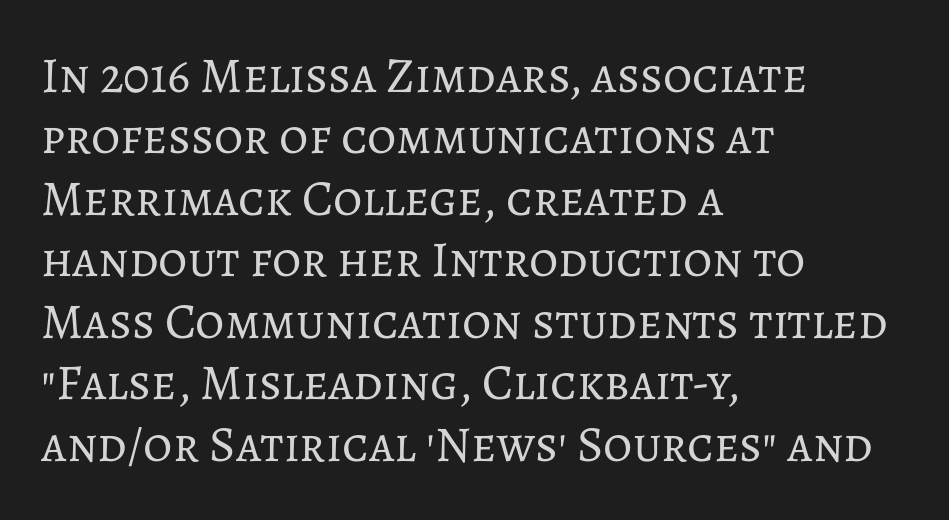
The image shows 50 px regular-weight type, upright; set left-aligned, line spacing 1.23x, normal letter spacing, not underlined; low stroke contrast and a medium x-height.
